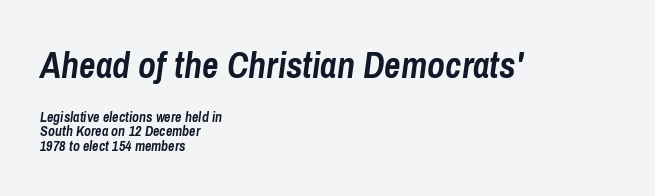
{"italic": "yes", "lean": "right", "slant_degrees": 8, "bold": "yes", "weight": "semibold", "width": "condensed", "stroke_contrast": "low", "x_height": "medium", "monospaced": "no", "underline": "no", "align": "left", "line_spacing": "tight", "line_spacing_ratio": 1.05, "letter_spacing": "normal", "letter_spacing_em": 0.0, "larger_block": "first", "size_ratio": 2.57, "glyph_px": 36}
